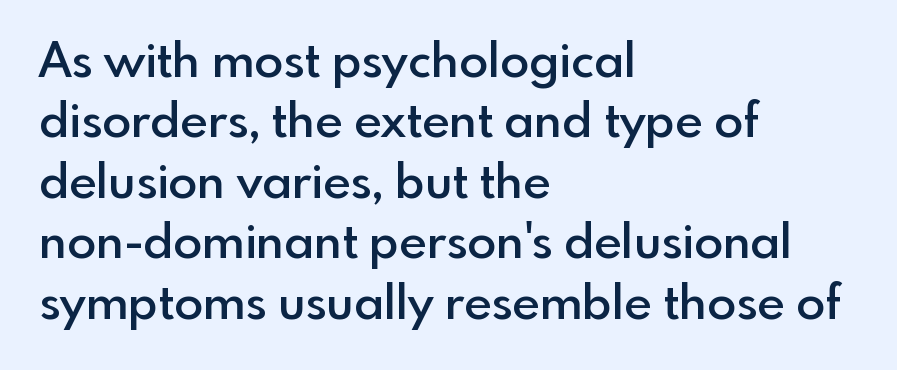
The image shows 48 px semibold sans-serif type, upright; set left-aligned, normal line spacing (1.26x), normal letter spacing, not underlined; a small x-height.
